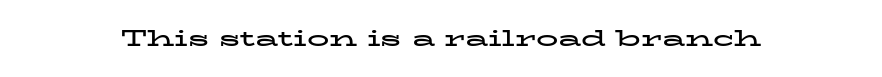
The image shows 22 px bold type, upright; set normal letter spacing, not underlined.
